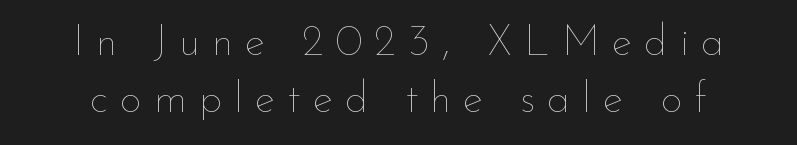
The image shows 43 px thin type, upright; set normal line spacing (1.32x), unusually wide letter spacing (+0.28 em), not underlined; low stroke contrast and a small x-height.
